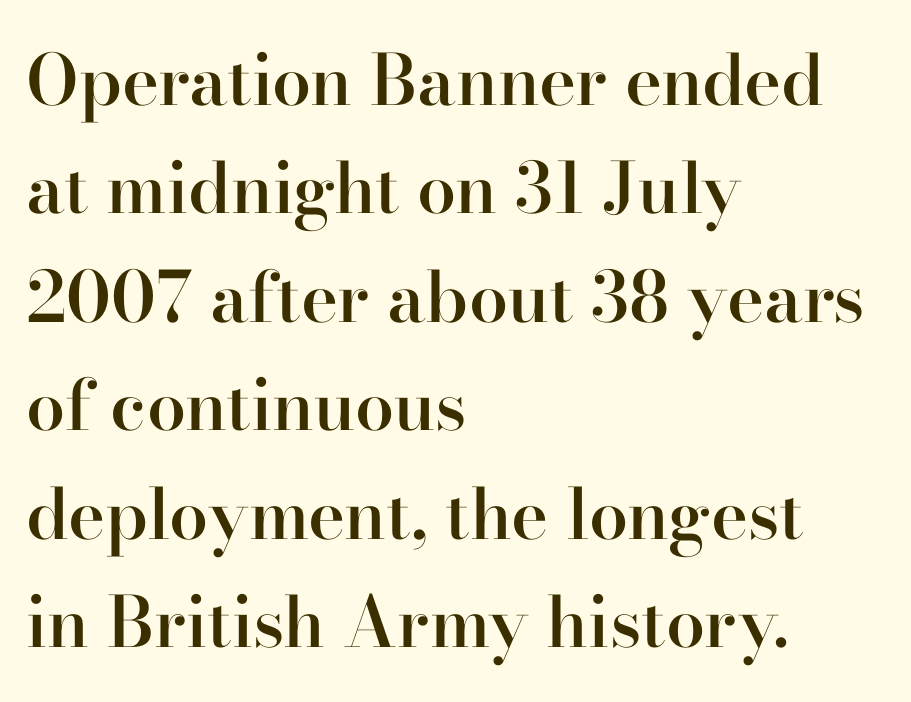
Q: Is the text bold? A: Semi-bold.
Q: Is the text italic (slanted)? A: No, it is upright.
Q: Is the typeface a serif or a sans-serif typeface? A: Serif.
Q: Is the text underlined? A: No.
Q: How is the paragraph aligned? A: Left-aligned.
Q: Is the spacing between letters normal or unusually wide? A: Normal.
Q: Is the spacing between lines tight, normal or loose? A: Normal.
Q: Width (condensed, normal, or wide)? A: Normal.
Q: Stroke contrast? A: High.
Q: x-height? A: Small.
Q: Monospaced? A: No.
